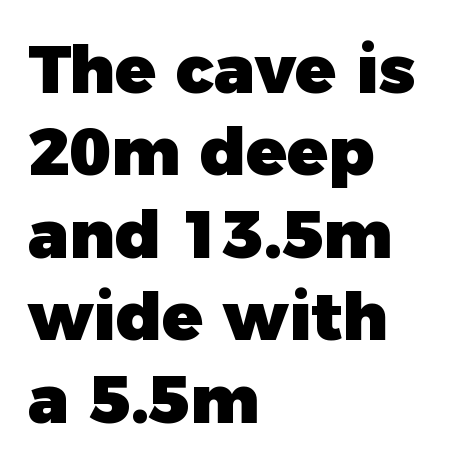
Here the glyphs are tracked normally, forming tight word shapes. Unlike italic type, these characters show no tilt at all. Think of a printed novel: that variable character pitch is what you see here. Each glyph is drawn with heavy, bold strokes. The typesetter chose a ragged-right arrangement here. The glyphs in this specimen are sans serif.
